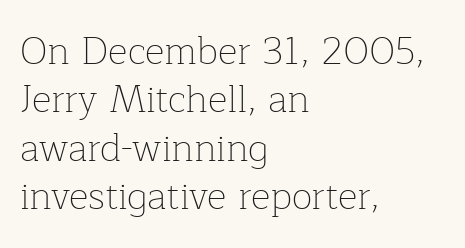
Q: Is the text bold? A: No.
Q: Is the text italic (slanted)? A: No, it is upright.
Q: Is the typeface a serif or a sans-serif typeface? A: Serif.
Q: Is the text underlined? A: No.
Q: How is the paragraph aligned? A: Left-aligned.
Q: Is the spacing between letters normal or unusually wide? A: Normal.
Q: Is the spacing between lines tight, normal or loose? A: Normal.
Q: Width (condensed, normal, or wide)? A: Normal.
Q: Stroke contrast? A: Low.
Q: x-height? A: Medium.
Q: Monospaced? A: No.
